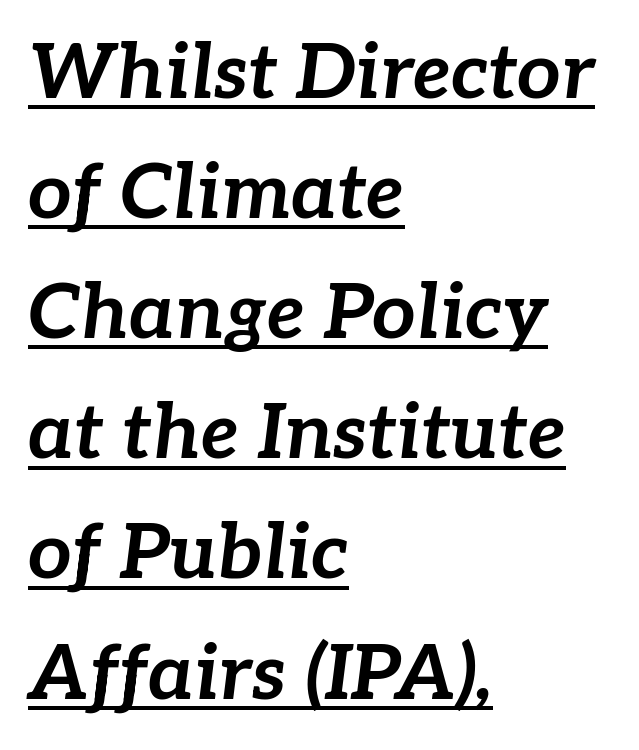
The glyphs look as if they've been sheared to an angle. A student would call this left alignment; a typographer would say flush left, rag right. The face used here is proportionally spaced, like ordinary book or web type. Horizontal bands of white between lines are of average thickness. Every word sits above its own underline. Inter-character spacing is left at the font's built-in metrics.
